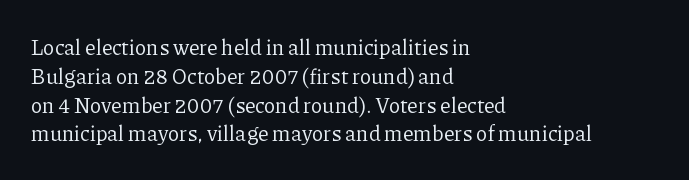
The image shows 21 px text type, upright; set left-aligned, normal line spacing (1.37x), normal letter spacing, not underlined.
